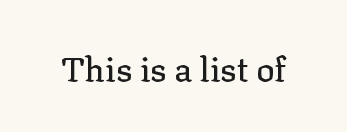
{"serif": "yes", "italic": "no", "width": "normal", "stroke_contrast": "low", "x_height": "medium", "monospaced": "no", "underline": "no", "letter_spacing": "normal", "letter_spacing_em": 0.0, "glyph_px": 34}
